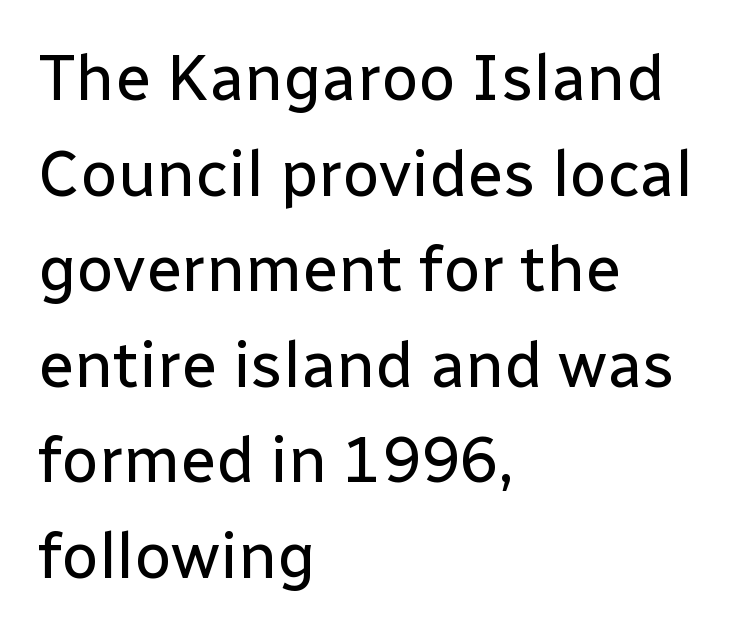
Unlike a traditional serif, this face leaves its strokes unadorned. Compared with typical body copy, the letter spacing here is the same. Honestly, there is no underline to notice here at all. The space between consecutive lines is moderate. Vertical stems look standard width or narrower in stroke.
